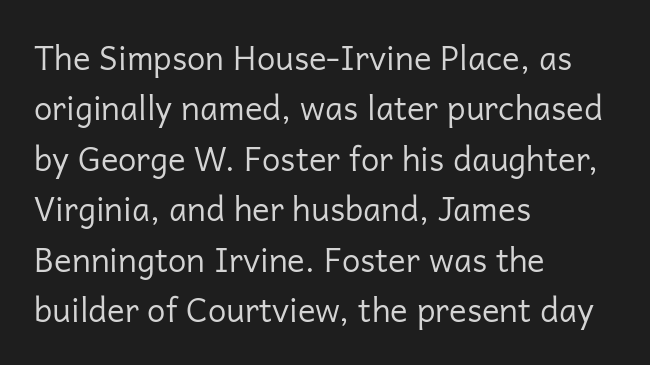
Each line starts at the same left margin while the right side varies. The type sits square on the baseline with zero lean. The face used here is rendered with its standard letterfit. The cut favours lightness, reaching ordinary text weight at its darkest. The specimen omits any rule beneath the text block's lines.
